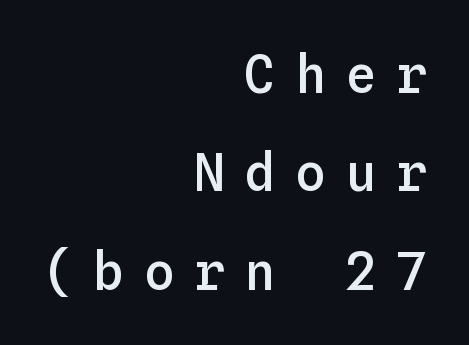
The image shows 52 px semibold type, upright, monospaced; set right-aligned, line spacing 1.89x, unusually wide letter spacing (+0.37 em), not underlined; low stroke contrast and a medium x-height.
